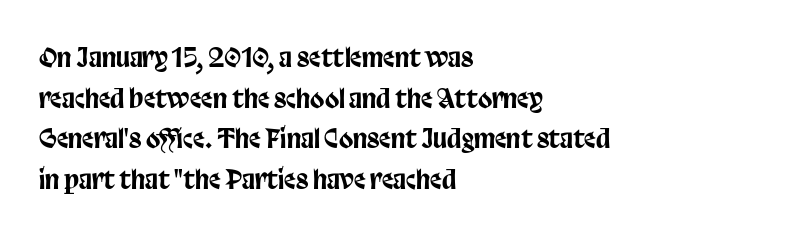
Q: Is the text italic (slanted)? A: No, it is upright.
Q: Is the text underlined? A: No.
Q: How is the paragraph aligned? A: Left-aligned.
Q: Is the spacing between letters normal or unusually wide? A: Normal.
Q: Is the spacing between lines tight, normal or loose? A: Normal.
